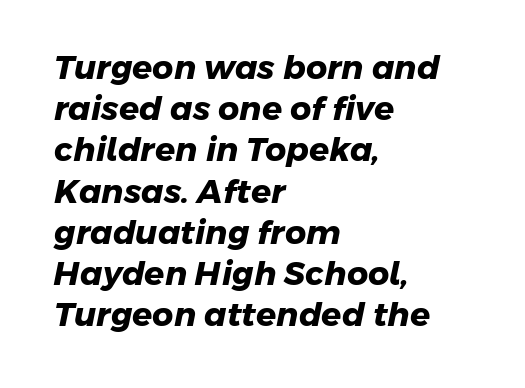
{"serif": "no", "bold": "yes", "weight": "heavy", "width": "normal", "stroke_contrast": "low", "x_height": "medium", "monospaced": "no", "underline": "no", "align": "left", "line_spacing": "normal", "line_spacing_ratio": 1.25, "letter_spacing": "normal", "letter_spacing_em": 0.0, "glyph_px": 33}
